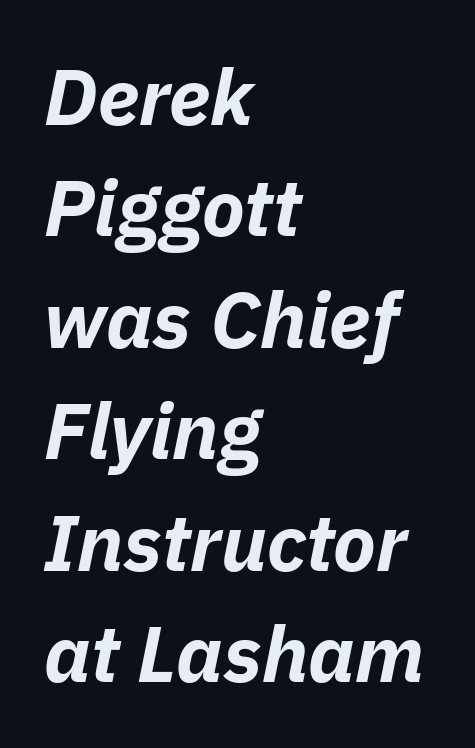
Q: Is the text bold? A: Yes.
Q: Is the text italic (slanted)? A: Yes, it leans right by about 11 degrees.
Q: Is the text underlined? A: No.
Q: How is the paragraph aligned? A: Left-aligned.
Q: Is the spacing between letters normal or unusually wide? A: Normal.
Q: Is the spacing between lines tight, normal or loose? A: Normal.
Q: Width (condensed, normal, or wide)? A: Normal.
Q: Stroke contrast? A: Low.
Q: x-height? A: Medium.
Q: Monospaced? A: No.
